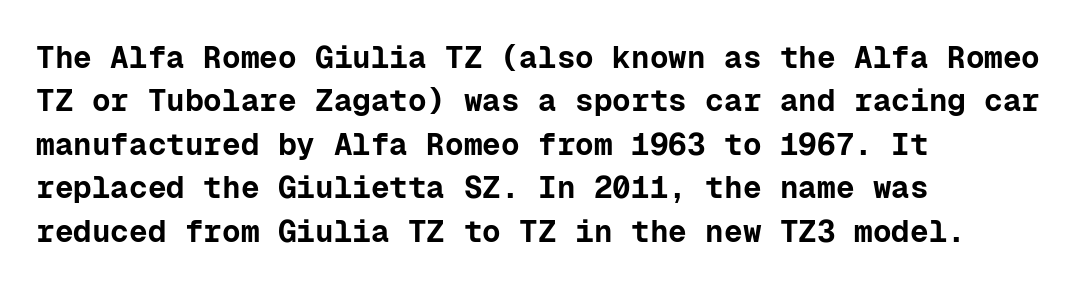
{"serif": "no", "italic": "no", "bold": "yes", "weight": "bold", "width": "normal", "stroke_contrast": "low", "x_height": "medium", "monospaced": "yes", "underline": "no", "align": "left", "line_spacing": "normal", "line_spacing_ratio": 1.4, "letter_spacing": "normal", "letter_spacing_em": 0.0, "glyph_px": 31}
